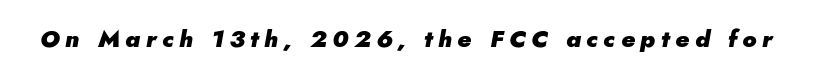
A full-strength bold gives these letters their thick strokes. The face used here has a pronounced slope to its letters. The tracking jumps out immediately: characters are airy and widely separated. The glyphs are unaccompanied by any horizontal stroke below them.
